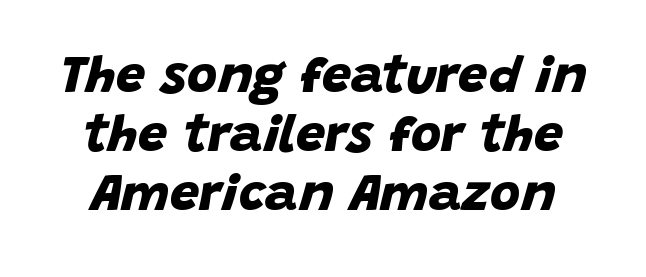
Q: Is the text bold? A: Yes.
Q: Is the typeface a serif or a sans-serif typeface? A: Sans-serif.
Q: Is the text underlined? A: No.
Q: Is the spacing between letters normal or unusually wide? A: Normal.
Q: Is the spacing between lines tight, normal or loose? A: Tight.
Q: Width (condensed, normal, or wide)? A: Normal.
Q: Stroke contrast? A: Low.
Q: x-height? A: Large.
Q: Monospaced? A: No.
